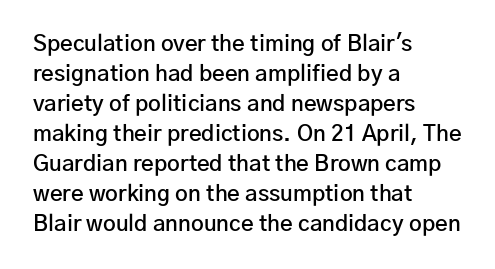
Q: Is the text bold? A: Semi-bold.
Q: Is the text italic (slanted)? A: No, it is upright.
Q: Is the text underlined? A: No.
Q: How is the paragraph aligned? A: Left-aligned.
Q: Is the spacing between letters normal or unusually wide? A: Normal.
Q: Is the spacing between lines tight, normal or loose? A: Normal.
